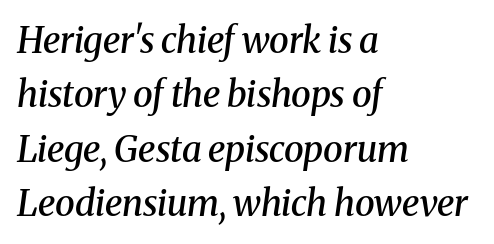
{"serif": "yes", "italic": "yes", "lean": "right", "slant_degrees": 8, "bold": "semi", "weight": "semibold", "width": "normal", "stroke_contrast": "medium", "x_height": "medium", "monospaced": "no", "underline": "no", "align": "left", "line_spacing": "normal", "line_spacing_ratio": 1.51, "letter_spacing": "normal", "letter_spacing_em": 0.0, "glyph_px": 36}
